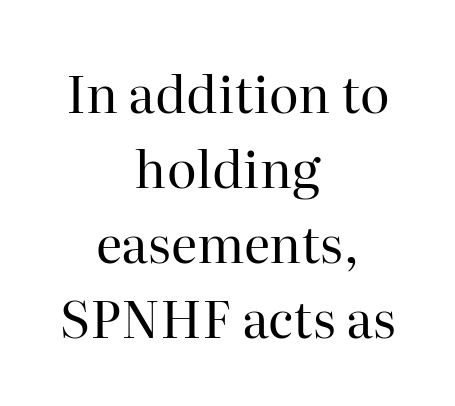
{"serif": "yes", "italic": "no", "bold": "no", "weight": "regular", "width": "normal", "stroke_contrast": "high", "x_height": "medium", "monospaced": "no", "underline": "no", "align": "center", "line_spacing": "normal", "line_spacing_ratio": 1.47, "letter_spacing": "normal", "letter_spacing_em": 0.0, "glyph_px": 51}
